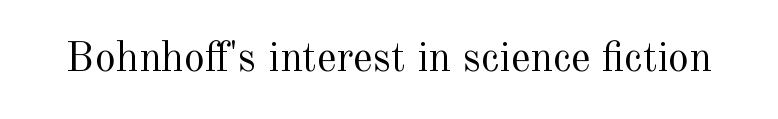
The tracking reads as untouched default to a designer's eye. Is this a fixed-width face? No — the glyphs have proportional, varying widths. A typesetter would mark this as roman, not italic. Little horizontal feet cap the strokes, marking this as serif type. The space beneath each line is pristine and unruled. Weight: in the light-to-regular range.
